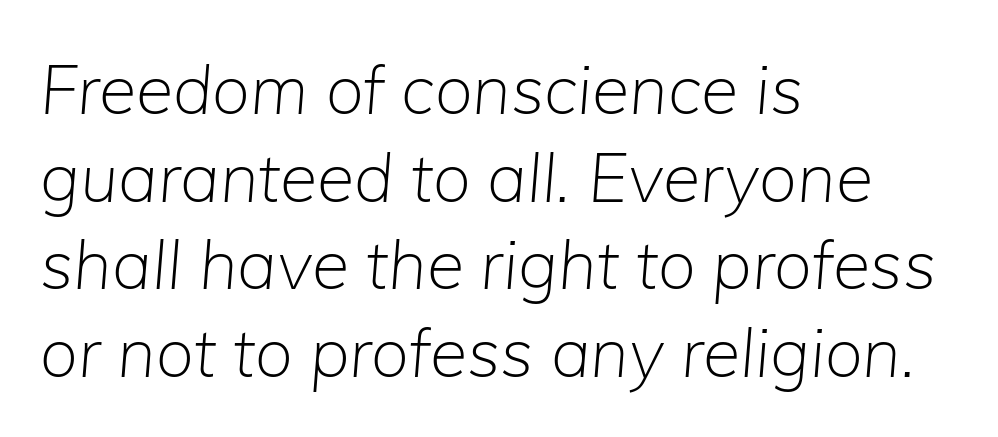
A quiet, ordinary-to-light weight characterises the typeface. The specimen omits any rule beneath the text block's lines. Quick note: interline space is typical. The face used here has a pronounced slope to its letters. Notice how the passage keeps a crisp vertical edge on the left only. You could call the tracking neutral — neither tight nor loose.
